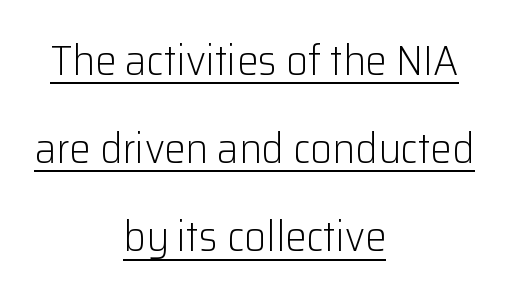
This is underlined copy, the kind a proofreader might mark for attention. What kind of face is this? One without serifs — a sans. Leftover space on each line is divided equally before and after the words. The vertical gap from one line to the next is large.
